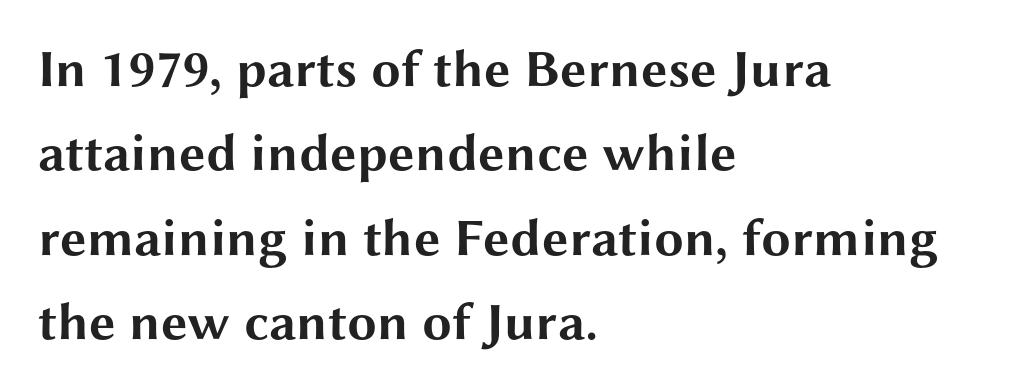
Q: Is the text bold? A: Yes.
Q: Is the text italic (slanted)? A: No, it is upright.
Q: Is the typeface a serif or a sans-serif typeface? A: Sans-serif.
Q: Is the text underlined? A: No.
Q: How is the paragraph aligned? A: Left-aligned.
Q: Is the spacing between letters normal or unusually wide? A: Normal.
Q: Is the spacing between lines tight, normal or loose? A: Normal.
Q: Width (condensed, normal, or wide)? A: Wide.
Q: Stroke contrast? A: Medium.
Q: x-height? A: Medium.
Q: Monospaced? A: No.
